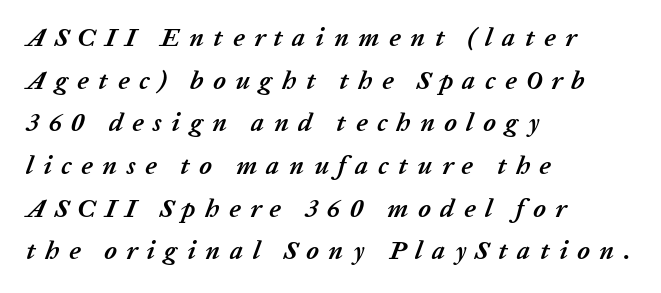
Q: Is the text bold? A: Yes.
Q: Is the text italic (slanted)? A: Yes, it leans right by about 20 degrees.
Q: Is the text underlined? A: No.
Q: How is the paragraph aligned? A: Left-aligned.
Q: Is the spacing between letters normal or unusually wide? A: Unusually wide.
Q: Is the spacing between lines tight, normal or loose? A: Normal.
